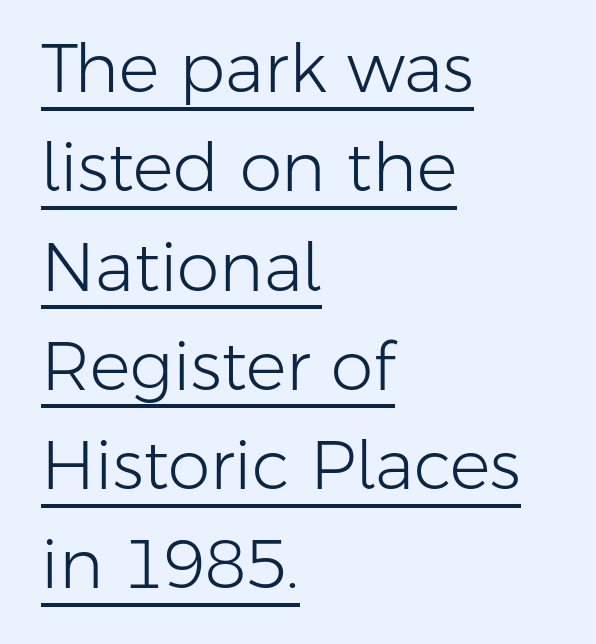
Q: Is the text bold? A: No.
Q: Is the text italic (slanted)? A: No, it is upright.
Q: Is the typeface a serif or a sans-serif typeface? A: Sans-serif.
Q: Is the text underlined? A: Yes.
Q: How is the paragraph aligned? A: Left-aligned.
Q: Is the spacing between letters normal or unusually wide? A: Normal.
Q: Is the spacing between lines tight, normal or loose? A: Normal.
Q: Width (condensed, normal, or wide)? A: Normal.
Q: Stroke contrast? A: Low.
Q: x-height? A: Medium.
Q: Monospaced? A: No.
